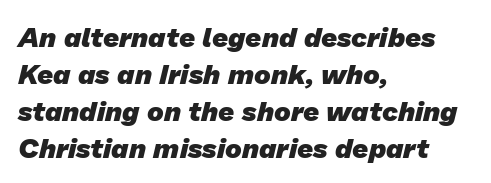
Tracking here is standard; glyphs follow each other at the usual distance. Each letter's strokes conclude bluntly, with no projecting serifs. Bare-footed words on every line. The setting favours the left margin, as ordinary paragraphs usually do.
